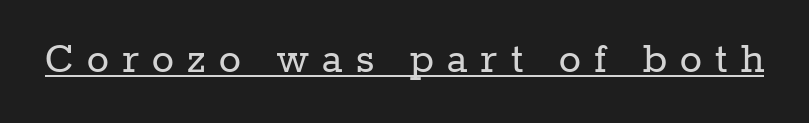
{"serif": "yes", "italic": "no", "bold": "no", "weight": "regular", "width": "normal", "stroke_contrast": "low", "x_height": "medium", "monospaced": "no", "underline": "yes", "letter_spacing": "wide", "letter_spacing_em": 0.29, "glyph_px": 46}
